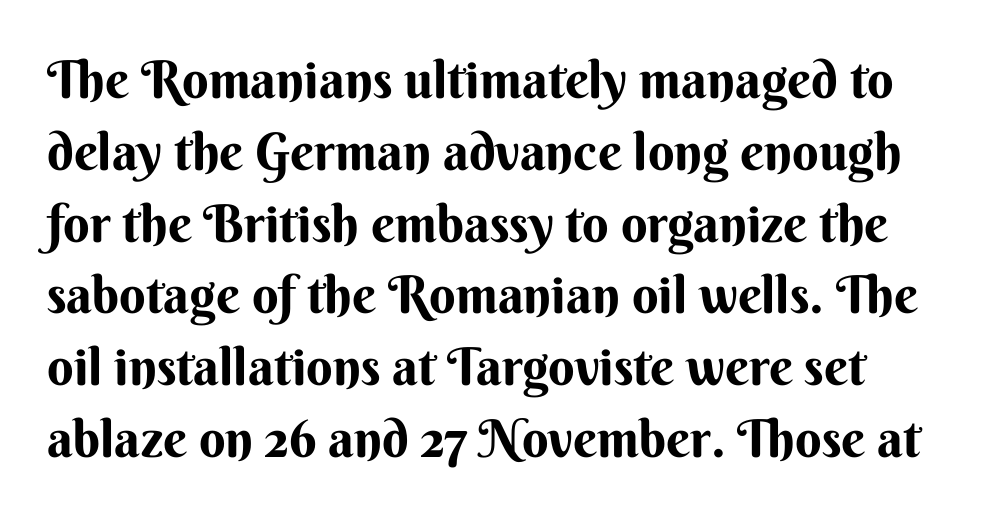
Q: Is the text bold? A: Yes.
Q: Is the text italic (slanted)? A: No, it is upright.
Q: Is the typeface a serif or a sans-serif typeface? A: Sans-serif.
Q: Is the text underlined? A: No.
Q: Is the spacing between letters normal or unusually wide? A: Normal.
Q: Is the spacing between lines tight, normal or loose? A: Normal.
Q: Width (condensed, normal, or wide)? A: Normal.
Q: Stroke contrast? A: Medium.
Q: x-height? A: Small.
Q: Monospaced? A: No.
